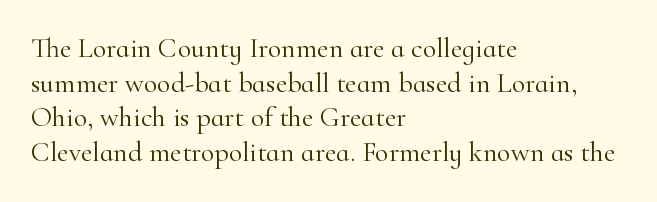
Vertical stems look standard width or narrower in stroke. If you drew a ruler down the left edge, every line would touch it. The axis of the letterforms is exactly vertical. Underline: absent. Short note: letters normally spaced. A typesetter would call this proportional, since set widths differ per character.
